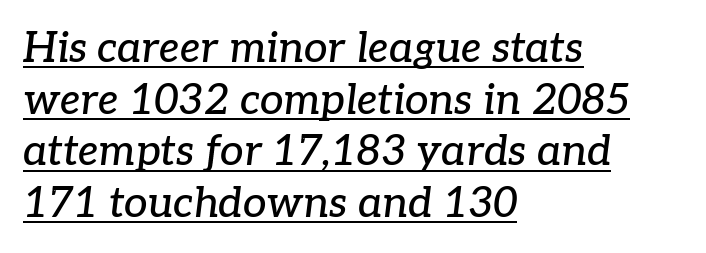
The image shows 42 px serif type, italic (leaning right); set left-aligned, line spacing 1.23x, normal letter spacing, underlined; low stroke contrast and a medium x-height.
